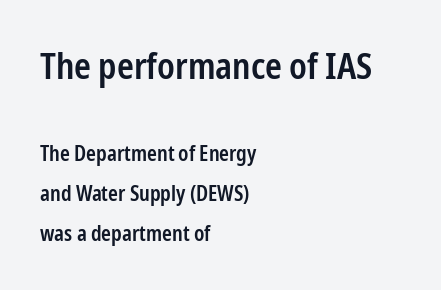
{"serif": "no", "italic": "no", "bold": "semi", "weight": "semibold", "width": "condensed", "stroke_contrast": "low", "x_height": "medium", "monospaced": "no", "underline": "no", "align": "left", "line_spacing": "loose", "line_spacing_ratio": 1.91, "letter_spacing": "normal", "letter_spacing_em": 0.0, "larger_block": "first", "size_ratio": 1.71, "glyph_px": 36}
